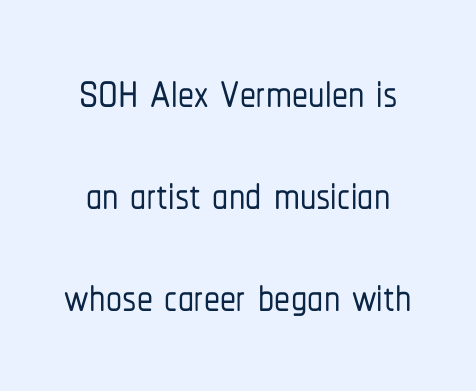
Here the designer chose a conventional face with non-uniform glyph widths. Rule under the text: the space is simply empty. A typesetter would mark this as roman, not italic. What's the leading like? Ordinary, nothing unusual. Letterform terminals end flat and unadorned throughout the passage.
